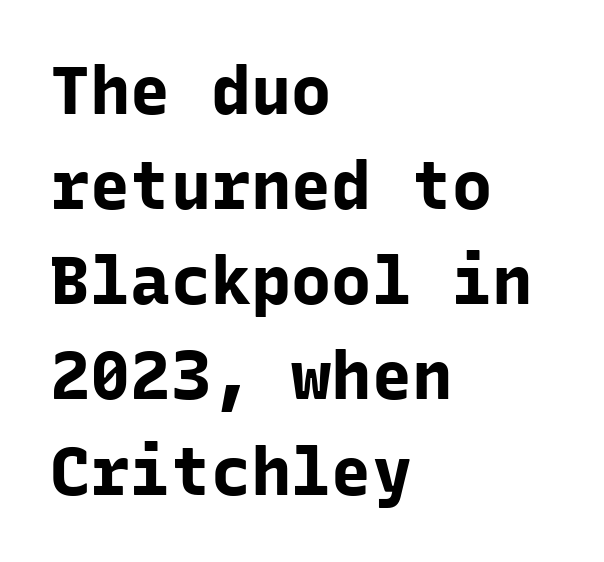
Check under the words: just untouched page. A typesetter would call this zero additional tracking. These words are printed bold, with thick strokes throughout. Ascenders rise straight up at ninety degrees.
